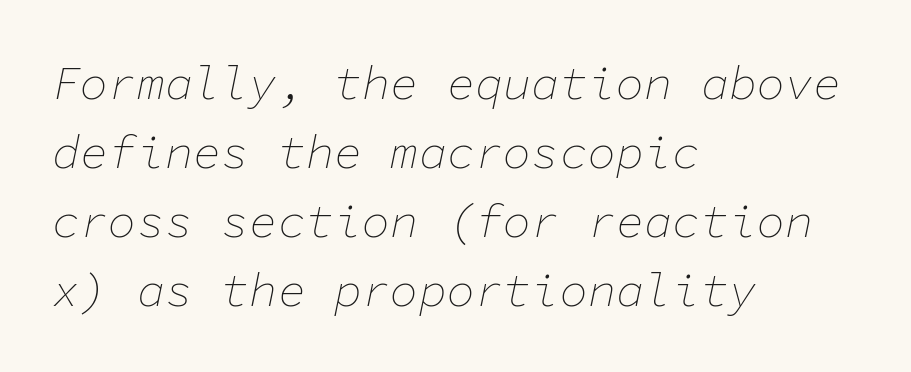
The image shows 47 px thin type, italic (leaning right), monospaced; set left-aligned, normal line spacing (1.47x), normal letter spacing, not underlined; low stroke contrast and a medium x-height.
